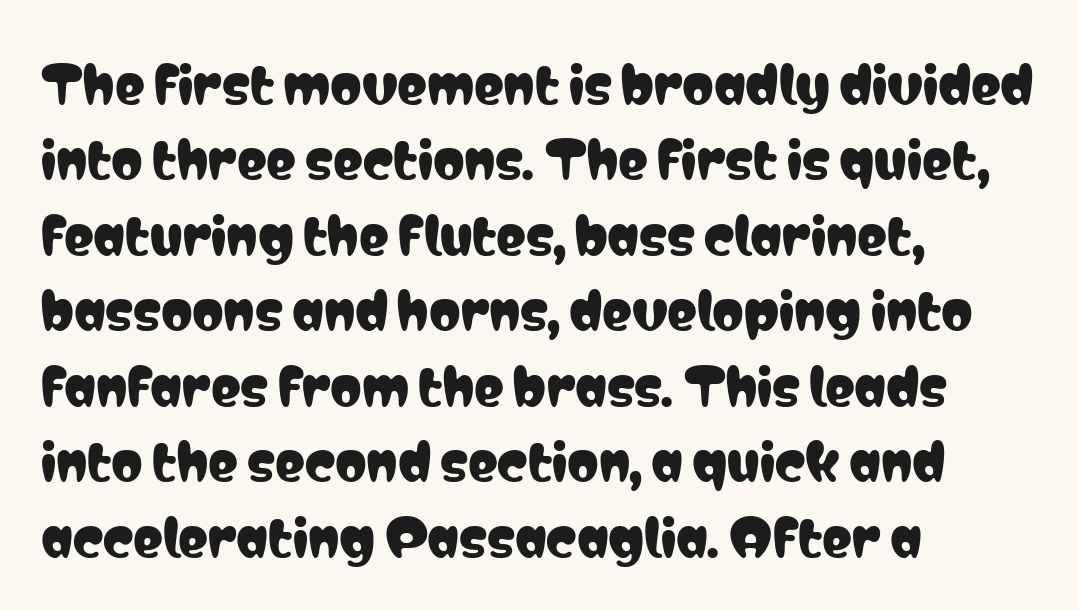
Quick note: not italic, upright. The foot of each line stays bare and open. This sample uses plain, unmodified letter spacing. What kind of face is this? One without serifs — a sans. Horizontal alignment here is leftward, the default for most running prose.
